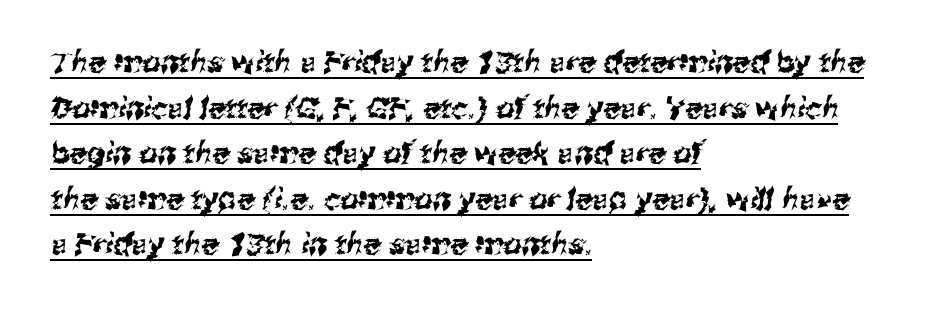
The image shows 29 px sans-serif type; set left-aligned, normal line spacing (1.57x), normal letter spacing, underlined; medium stroke contrast and a medium x-height.
